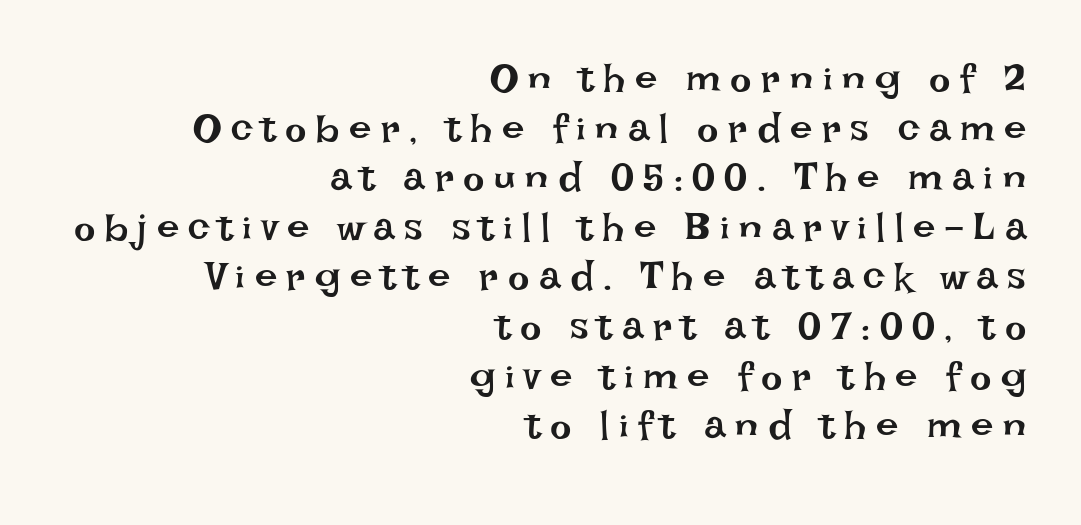
The image shows 40 px regular-weight type, upright; set right-aligned, line spacing 1.24x, unusually wide letter spacing (+0.24 em), not underlined; low stroke contrast and a large x-height.
